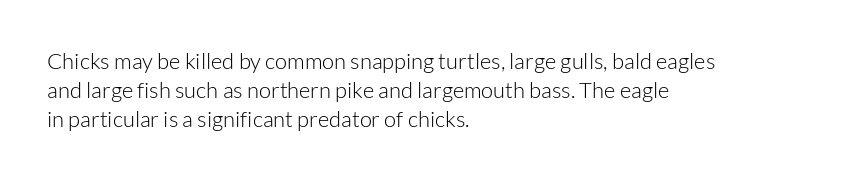
The image shows 22 px text type, upright; set left-aligned, normal line spacing (1.32x), normal letter spacing, not underlined.
